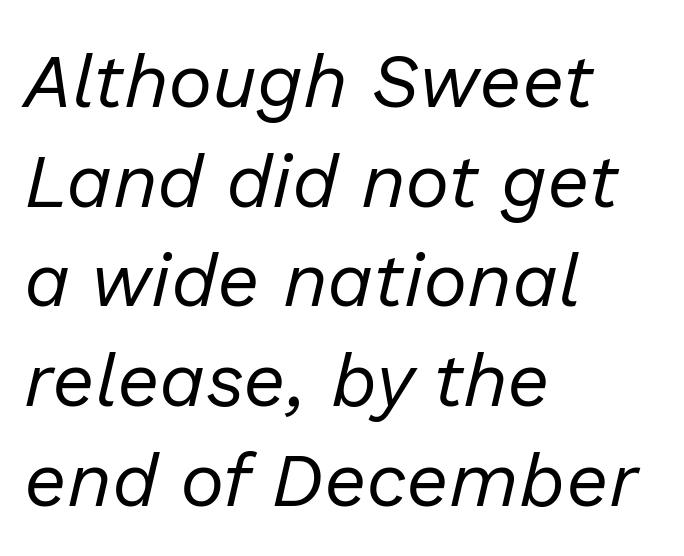
{"italic": "yes", "lean": "right", "slant_degrees": 13, "bold": "no", "weight": "regular", "width": "normal", "stroke_contrast": "low", "x_height": "medium", "monospaced": "no", "underline": "no", "align": "left", "line_spacing": "normal", "line_spacing_ratio": 1.33, "letter_spacing": "normal", "letter_spacing_em": 0.0, "glyph_px": 75}
